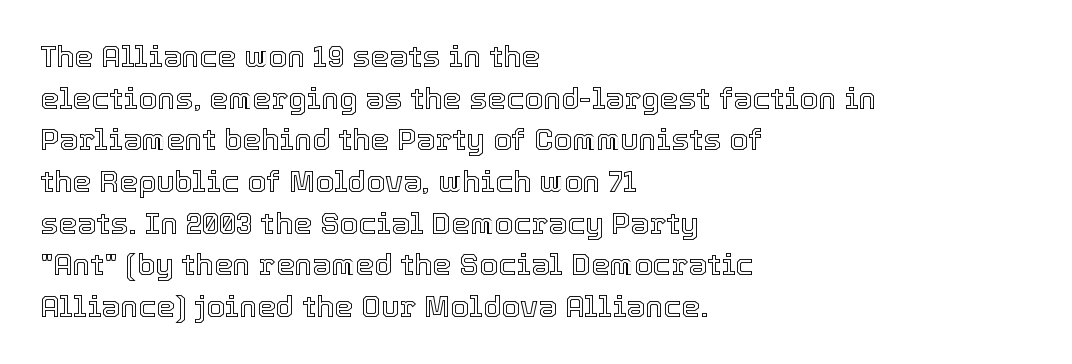
Q: Is the text italic (slanted)? A: No, it is upright.
Q: Is the text underlined? A: No.
Q: How is the paragraph aligned? A: Left-aligned.
Q: Is the spacing between letters normal or unusually wide? A: Normal.
Q: Is the spacing between lines tight, normal or loose? A: Normal.
Q: Width (condensed, normal, or wide)? A: Normal.
Q: x-height? A: Medium.
Q: Monospaced? A: No.
